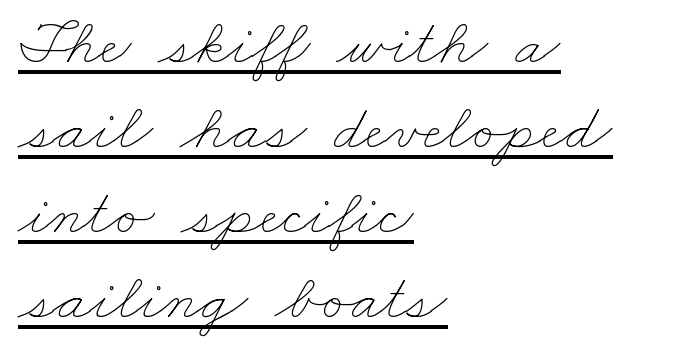
{"bold": "no", "weight": "thin", "width": "wide", "stroke_contrast": "low", "x_height": "small", "monospaced": "no", "underline": "yes", "align": "left", "line_spacing": "normal", "line_spacing_ratio": 1.29, "letter_spacing": "normal", "letter_spacing_em": 0.0, "glyph_px": 66}
